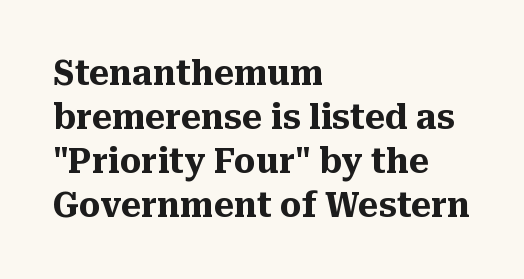
The image shows 34 px heavy serif type, upright; set left-aligned, normal line spacing (1.29x), normal letter spacing, not underlined; medium stroke contrast and a medium x-height.
